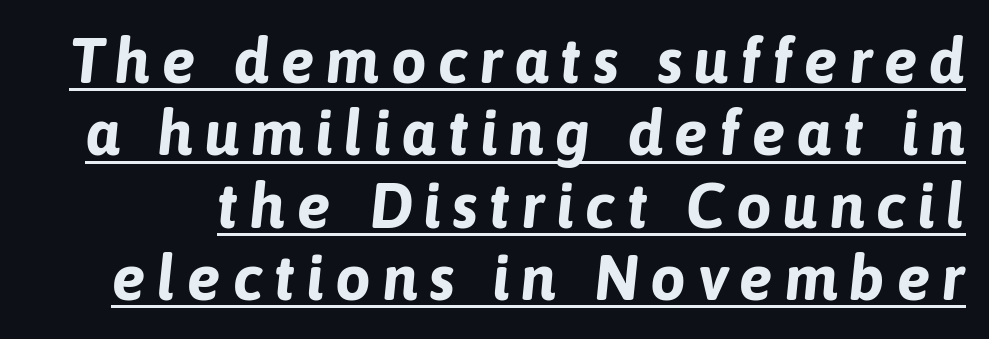
The passage shown stacks its lines with hardly any gap. Yep, that's italic — everything's leaning. Glance below the letters and you will spot a drawn line. You'd pick this weight for a headline — it's a proper bold. These lines are rendered in a variable-pitch font.
